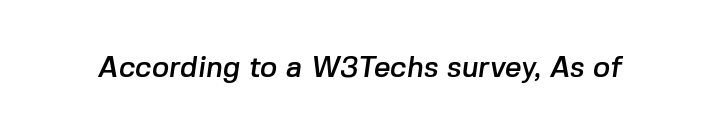
{"serif": "no", "width": "normal", "stroke_contrast": "low", "x_height": "medium", "monospaced": "no", "underline": "no", "letter_spacing": "normal", "letter_spacing_em": 0.0, "glyph_px": 29}
